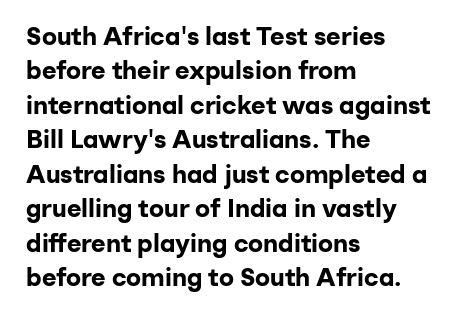
{"italic": "no", "bold": "yes", "underline": "no", "align": "left", "line_spacing": "normal", "line_spacing_ratio": 1.38, "letter_spacing": "normal", "letter_spacing_em": 0.0, "glyph_px": 25}
